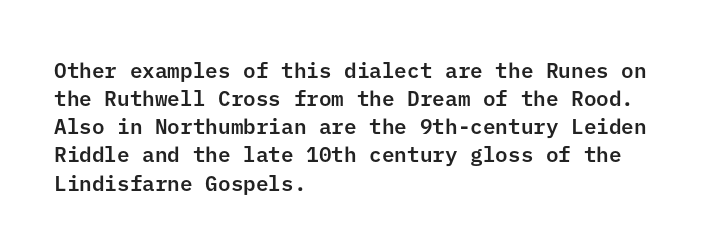
The image shows 21 px text type, upright; set left-aligned, normal line spacing (1.34x), normal letter spacing, not underlined.
